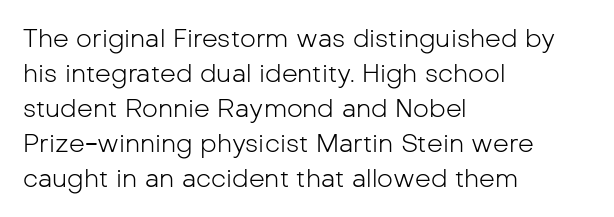
Nobody drew a line under any word here. The passage is arranged the way most books set body copy — flush left. Is the stroke heavy? The answer is a plain regular-or-lighter. Nobody touched the tracking dial on this one. A roman cut, with each character standing at attention. The space between consecutive lines is moderate.
